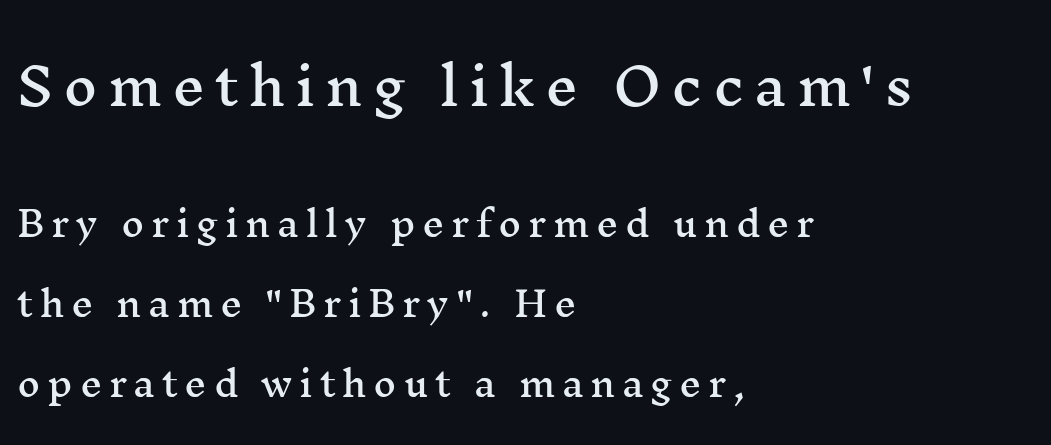
Q: Is the text italic (slanted)? A: No, it is upright.
Q: Is the typeface a serif or a sans-serif typeface? A: Serif.
Q: Is the text underlined? A: No.
Q: How is the paragraph aligned? A: Left-aligned.
Q: Is the spacing between lines tight, normal or loose? A: Loose.
Q: Which block of text is set in a larger size, the first (top) or the second (bottom)? A: The first (top) one.
Q: Width (condensed, normal, or wide)? A: Wide.
Q: Stroke contrast? A: Medium.
Q: x-height? A: Medium.
Q: Monospaced? A: No.
